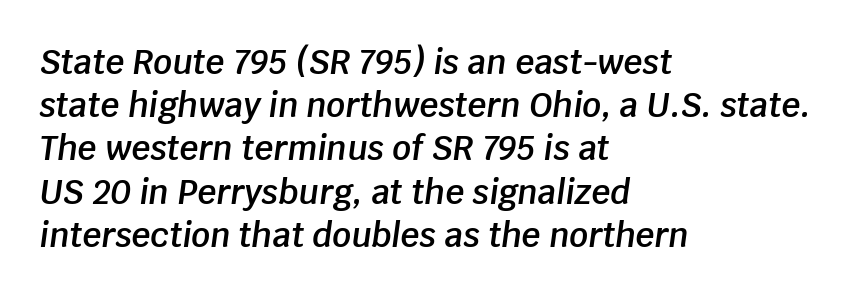
{"italic": "yes", "lean": "right", "slant_degrees": 8, "bold": "semi", "weight": "semibold", "width": "normal", "stroke_contrast": "low", "x_height": "large", "monospaced": "no", "underline": "no", "align": "left", "line_spacing": "normal", "line_spacing_ratio": 1.31, "letter_spacing": "normal", "letter_spacing_em": 0.0, "glyph_px": 33}
